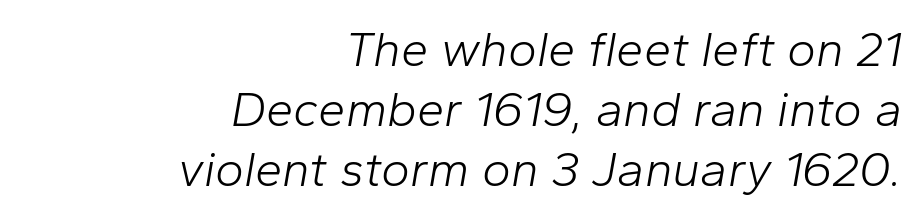
{"italic": "yes", "lean": "right", "slant_degrees": 10, "bold": "no", "weight": "light", "width": "normal", "stroke_contrast": "low", "x_height": "medium", "monospaced": "no", "underline": "no", "align": "right", "line_spacing_ratio": 1.22, "letter_spacing": "normal", "letter_spacing_em": 0.0, "glyph_px": 49}
